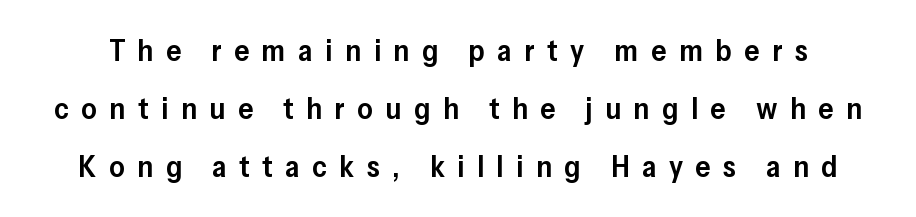
The image shows 30 px semibold sans-serif type, upright; set loose line spacing (1.94x), unusually wide letter spacing (+0.42 em), not underlined; low stroke contrast and a medium x-height.
